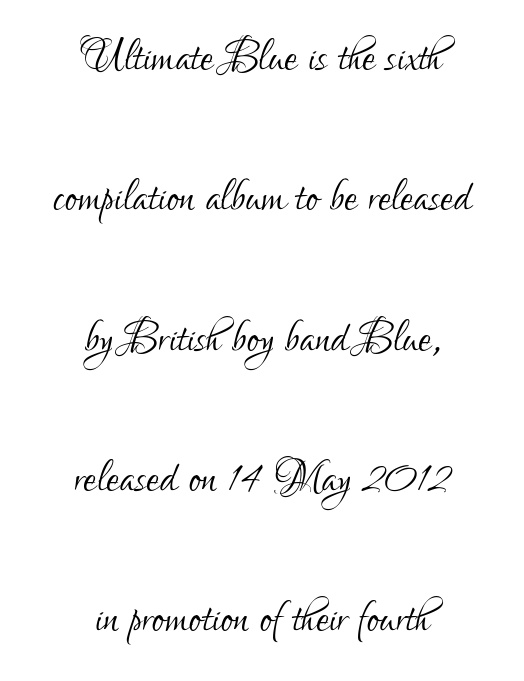
The image shows 58 px light, condensed sans-serif type; set centered, loose line spacing (2.42x), normal letter spacing, not underlined; low stroke contrast and a small x-height.
